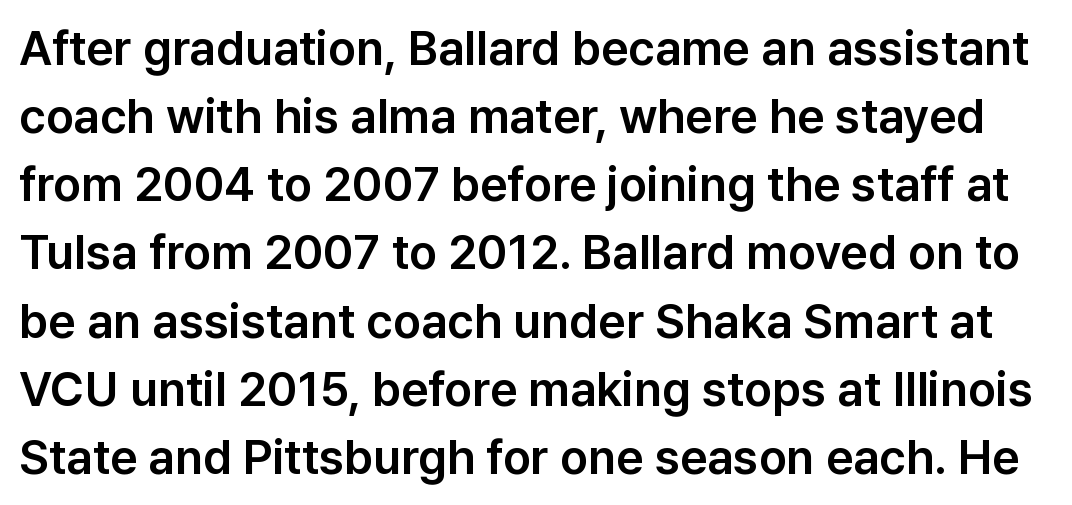
Q: Is the text italic (slanted)? A: No, it is upright.
Q: Is the typeface a serif or a sans-serif typeface? A: Sans-serif.
Q: Is the text underlined? A: No.
Q: Is the spacing between letters normal or unusually wide? A: Normal.
Q: Is the spacing between lines tight, normal or loose? A: Normal.
Q: Width (condensed, normal, or wide)? A: Normal.
Q: Stroke contrast? A: Low.
Q: x-height? A: Medium.
Q: Monospaced? A: No.
